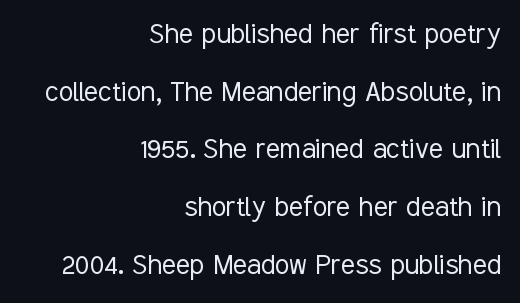
The image shows 33 px light, condensed sans-serif type, upright; set right-aligned, line spacing 1.75x, normal letter spacing, not underlined; low stroke contrast and a medium x-height.
